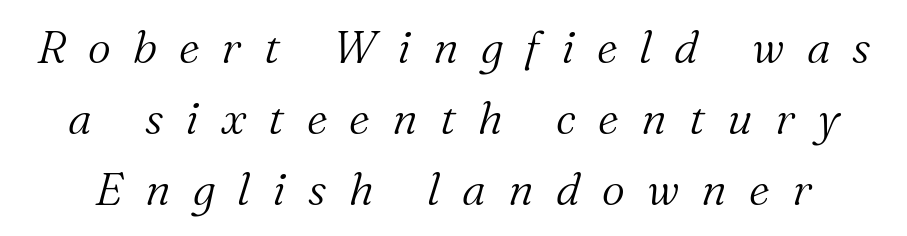
{"serif": "yes", "italic": "yes", "lean": "right", "slant_degrees": 16, "bold": "no", "weight": "light", "width": "normal", "stroke_contrast": "medium", "x_height": "medium", "monospaced": "no", "underline": "no", "line_spacing": "normal", "line_spacing_ratio": 1.58, "letter_spacing": "wide", "letter_spacing_em": 0.49, "glyph_px": 45}
